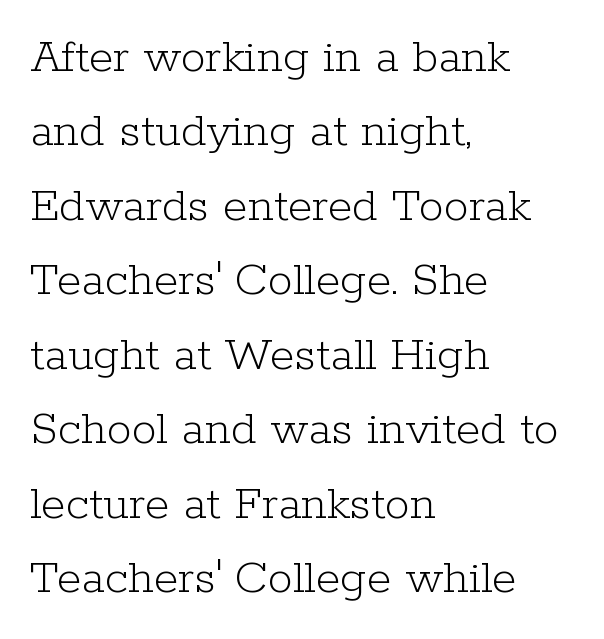
Q: Is the text bold? A: No.
Q: Is the text italic (slanted)? A: No, it is upright.
Q: Is the typeface a serif or a sans-serif typeface? A: Serif.
Q: Is the text underlined? A: No.
Q: How is the paragraph aligned? A: Left-aligned.
Q: Is the spacing between letters normal or unusually wide? A: Normal.
Q: Is the spacing between lines tight, normal or loose? A: Normal.
Q: Width (condensed, normal, or wide)? A: Normal.
Q: Stroke contrast? A: Low.
Q: x-height? A: Medium.
Q: Monospaced? A: No.
